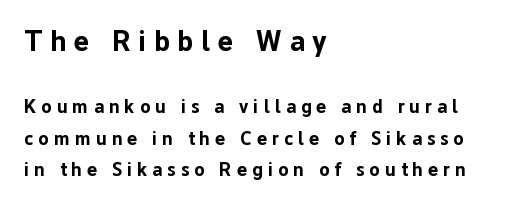
Q: Is the text bold? A: Yes.
Q: Is the text italic (slanted)? A: No, it is upright.
Q: Is the typeface a serif or a sans-serif typeface? A: Sans-serif.
Q: Is the text underlined? A: No.
Q: How is the paragraph aligned? A: Left-aligned.
Q: Is the spacing between letters normal or unusually wide? A: Unusually wide.
Q: Is the spacing between lines tight, normal or loose? A: Normal.
Q: Which block of text is set in a larger size, the first (top) or the second (bottom)? A: The first (top) one.
Q: Width (condensed, normal, or wide)? A: Normal.
Q: Stroke contrast? A: Low.
Q: x-height? A: Medium.
Q: Monospaced? A: No.
